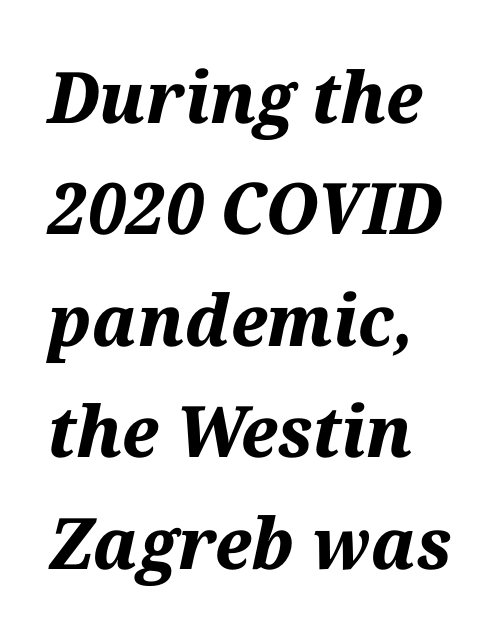
Baseline-to-baseline distance is the conventional proportion of letter height. The tracking reads as untouched default to a designer's eye. The space beneath each line is pristine and unruled. The text block is weighted toward the left margin, trailing off unevenly rightward. Every character sits at an angle, as italics do. Varying glyph widths throughout — classic text-font behaviour.
